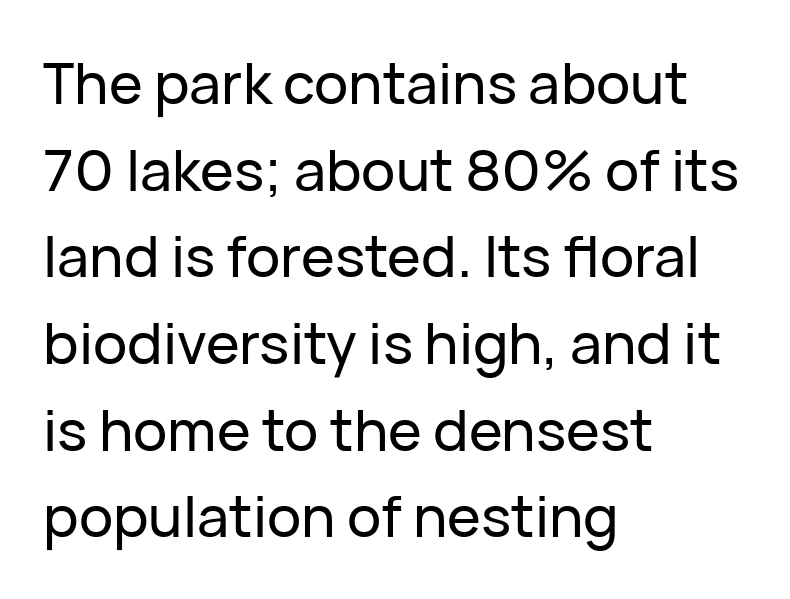
Q: Is the text italic (slanted)? A: No, it is upright.
Q: Is the typeface a serif or a sans-serif typeface? A: Sans-serif.
Q: Is the text underlined? A: No.
Q: How is the paragraph aligned? A: Left-aligned.
Q: Is the spacing between letters normal or unusually wide? A: Normal.
Q: Is the spacing between lines tight, normal or loose? A: Normal.
Q: Width (condensed, normal, or wide)? A: Normal.
Q: Stroke contrast? A: Low.
Q: x-height? A: Medium.
Q: Monospaced? A: No.
